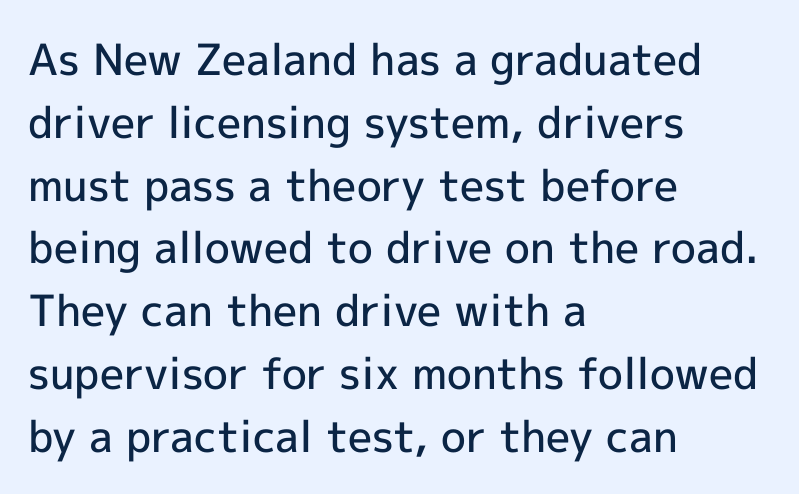
Q: Is the text bold? A: Semi-bold.
Q: Is the text italic (slanted)? A: No, it is upright.
Q: Is the typeface a serif or a sans-serif typeface? A: Sans-serif.
Q: Is the text underlined? A: No.
Q: How is the paragraph aligned? A: Left-aligned.
Q: Is the spacing between letters normal or unusually wide? A: Normal.
Q: Is the spacing between lines tight, normal or loose? A: Normal.
Q: Width (condensed, normal, or wide)? A: Normal.
Q: x-height? A: Medium.
Q: Monospaced? A: No.
